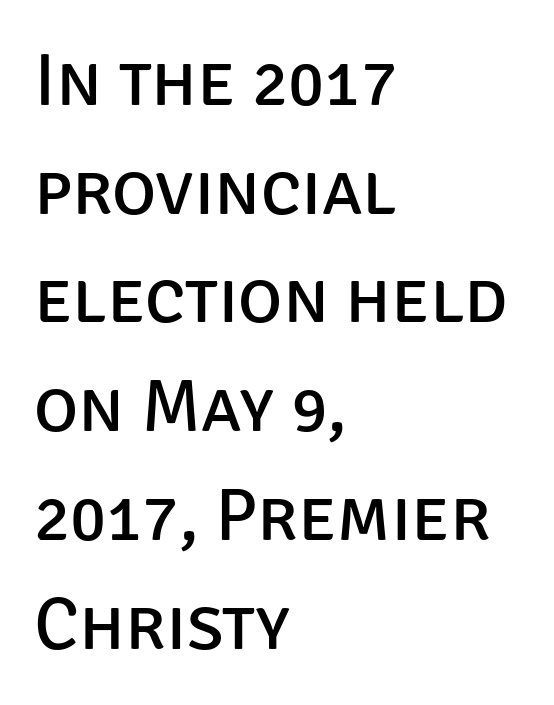
{"serif": "no", "italic": "no", "bold": "no", "weight": "regular", "width": "normal", "stroke_contrast": "low", "x_height": "large", "monospaced": "no", "underline": "no", "align": "left", "line_spacing": "normal", "line_spacing_ratio": 1.45, "letter_spacing": "normal", "letter_spacing_em": 0.0, "glyph_px": 75}
